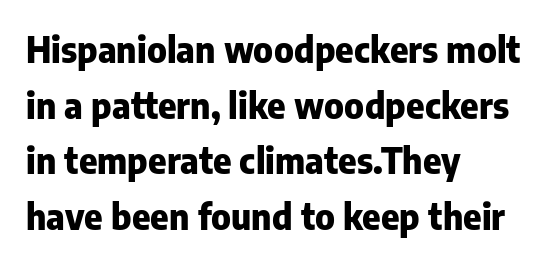
{"serif": "no", "italic": "no", "bold": "yes", "weight": "heavy", "width": "normal", "stroke_contrast": "low", "x_height": "medium", "monospaced": "no", "underline": "no", "align": "left", "line_spacing": "normal", "line_spacing_ratio": 1.59, "letter_spacing": "normal", "letter_spacing_em": 0.0, "glyph_px": 35}
